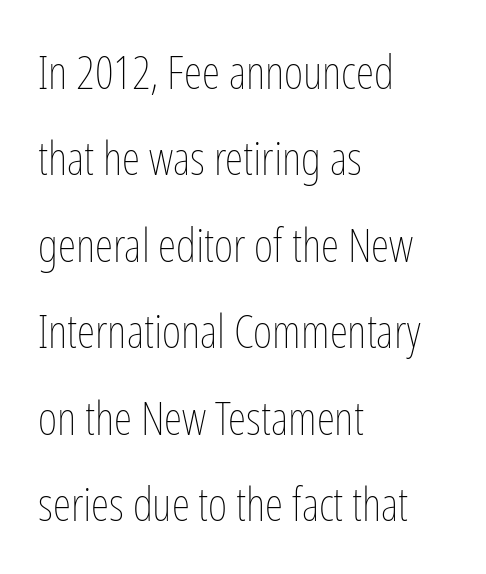
{"italic": "no", "bold": "no", "weight": "thin", "width": "condensed", "stroke_contrast": "low", "x_height": "medium", "monospaced": "no", "underline": "no", "align": "left", "line_spacing_ratio": 1.84, "letter_spacing": "normal", "letter_spacing_em": 0.0, "glyph_px": 47}
